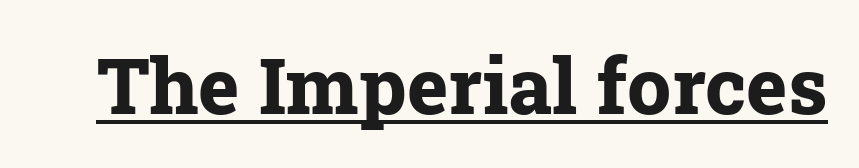
The face used here is proportionally spaced, like ordinary book or web type. Does the type have serifs? Yes, each stem ends in a small foot. The specimen includes a rule beneath the text block's lines. Weight: bold. You could call the tracking neutral — neither tight nor loose.
